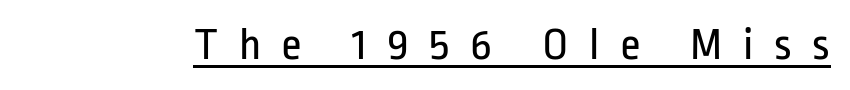
The image shows 46 px regular-weight, condensed sans-serif type, upright; set unusually wide letter spacing (+0.45 em), underlined; low stroke contrast and a medium x-height.
